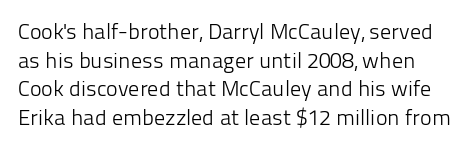
Q: Is the text bold? A: No.
Q: Is the text italic (slanted)? A: No, it is upright.
Q: Is the text underlined? A: No.
Q: Is the spacing between letters normal or unusually wide? A: Normal.
Q: Is the spacing between lines tight, normal or loose? A: Normal.
